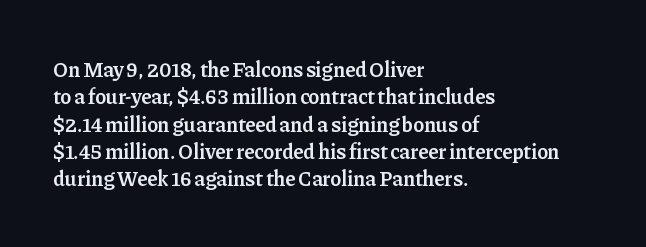
Line beginnings align vertically; line endings do not. Weight: semibold (demi). Tracking here is standard; glyphs follow each other at the usual distance. If you drew a line through each stem, it would be perfectly vertical. Has an underline been added? It has not.
